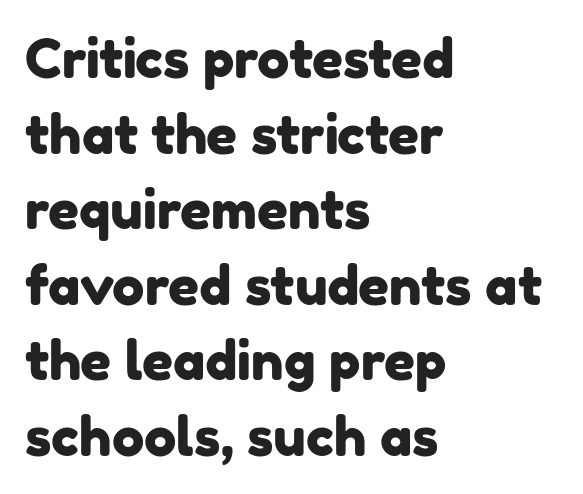
Q: Is the typeface a serif or a sans-serif typeface? A: Sans-serif.
Q: Is the text underlined? A: No.
Q: How is the paragraph aligned? A: Left-aligned.
Q: Is the spacing between letters normal or unusually wide? A: Normal.
Q: Is the spacing between lines tight, normal or loose? A: Normal.
Q: Width (condensed, normal, or wide)? A: Normal.
Q: Stroke contrast? A: Low.
Q: x-height? A: Medium.
Q: Monospaced? A: No.
